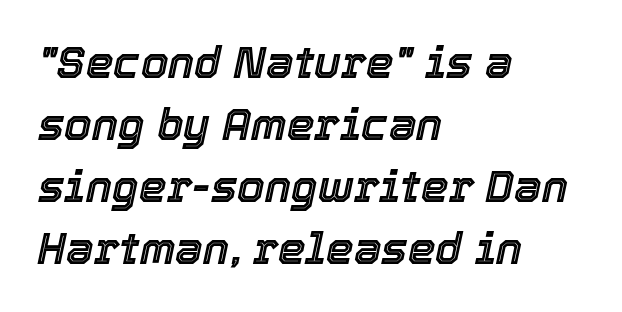
{"italic": "yes", "lean": "right", "slant_degrees": 12, "width": "normal", "x_height": "medium", "monospaced": "no", "underline": "no", "align": "left", "line_spacing": "normal", "line_spacing_ratio": 1.41, "letter_spacing": "normal", "letter_spacing_em": 0.0, "glyph_px": 44}
